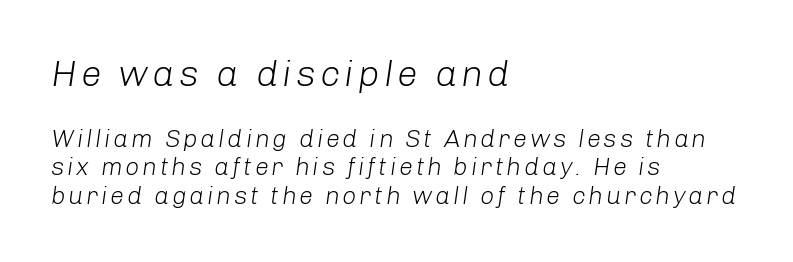
{"italic": "yes", "lean": "right", "slant_degrees": 8, "bold": "no", "weight": "light", "width": "normal", "stroke_contrast": "low", "x_height": "medium", "monospaced": "no", "underline": "no", "align": "left", "line_spacing": "tight", "line_spacing_ratio": 1.14, "larger_block": "first", "size_ratio": 1.48, "glyph_px": 37}
